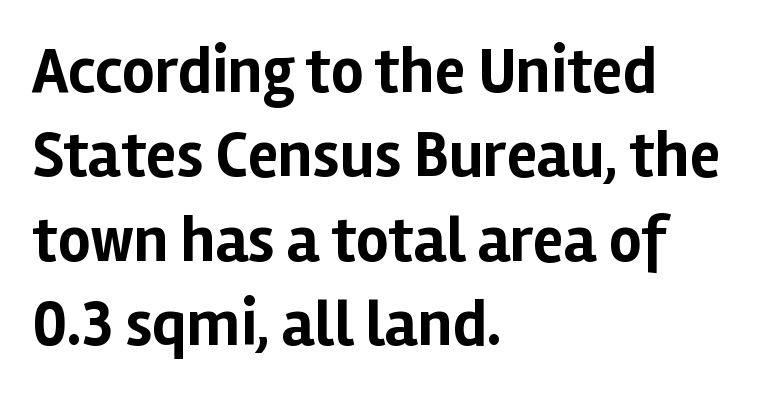
{"serif": "no", "italic": "no", "bold": "yes", "weight": "bold", "width": "normal", "stroke_contrast": "low", "x_height": "medium", "monospaced": "no", "underline": "no", "align": "left", "line_spacing": "normal", "line_spacing_ratio": 1.32, "letter_spacing": "normal", "letter_spacing_em": 0.0, "glyph_px": 64}
